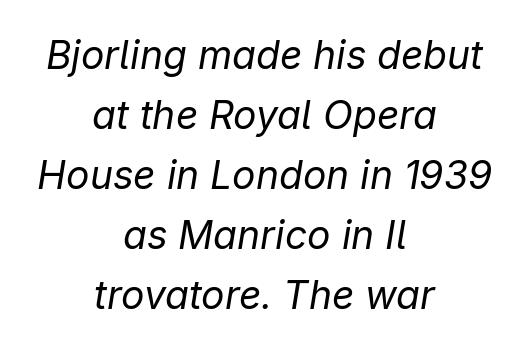
{"italic": "yes", "lean": "right", "slant_degrees": 9, "bold": "no", "weight": "regular", "width": "normal", "stroke_contrast": "low", "x_height": "medium", "monospaced": "no", "underline": "no", "align": "center", "line_spacing": "normal", "line_spacing_ratio": 1.54, "letter_spacing": "normal", "letter_spacing_em": 0.0, "glyph_px": 39}
